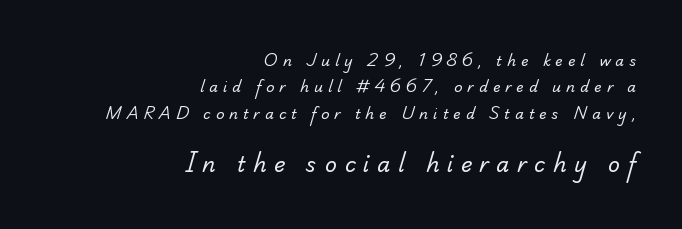
Here the second block reads like a headline and the first like body copy. Honestly, the letter spacing is so wide it's the main thing you notice. The passage is arranged like a letterhead date or caption credit — flush right. These glyphs show unthickened strokes, regular width or finer. A bare baseline throughout the passage.
